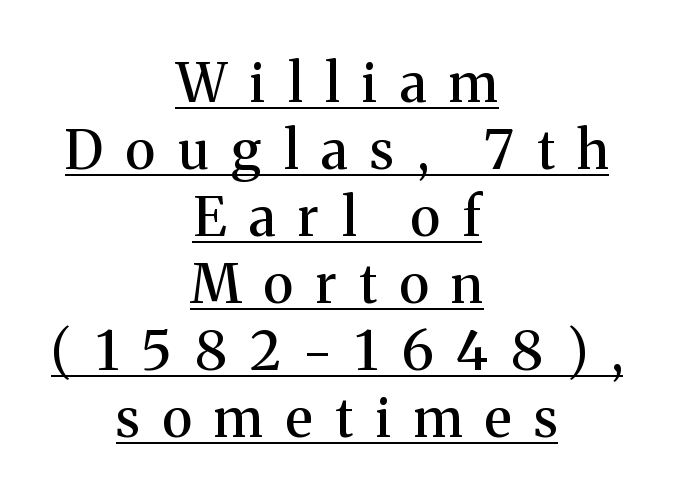
{"serif": "yes", "italic": "no", "width": "normal", "stroke_contrast": "medium", "x_height": "medium", "monospaced": "no", "underline": "yes", "align": "center", "line_spacing_ratio": 1.24, "letter_spacing": "wide", "letter_spacing_em": 0.42, "glyph_px": 54}
